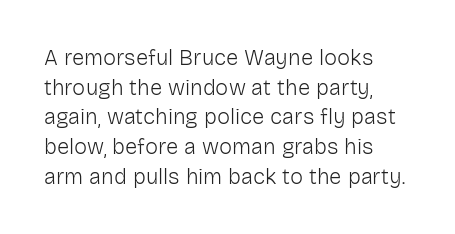
Unmarked baselines from the first word to the last. The designer left line spacing at the default. The rendering anchors every line to the left-hand side. The gaps between neighbouring characters are ordinary and unremarkable. The type sits square on the baseline with zero lean.
